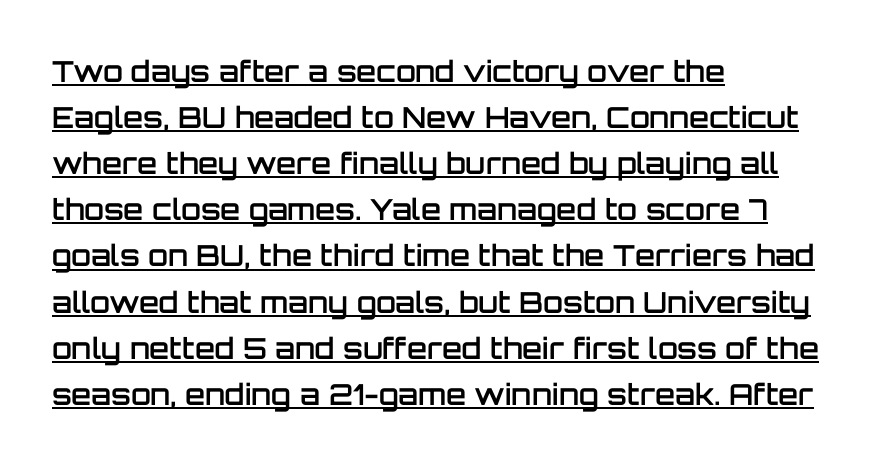
Q: Is the text bold? A: Semi-bold.
Q: Is the text italic (slanted)? A: No, it is upright.
Q: Is the typeface a serif or a sans-serif typeface? A: Sans-serif.
Q: Is the text underlined? A: Yes.
Q: How is the paragraph aligned? A: Left-aligned.
Q: Is the spacing between letters normal or unusually wide? A: Normal.
Q: Is the spacing between lines tight, normal or loose? A: Normal.
Q: Width (condensed, normal, or wide)? A: Normal.
Q: Stroke contrast? A: Low.
Q: x-height? A: Large.
Q: Monospaced? A: No.
